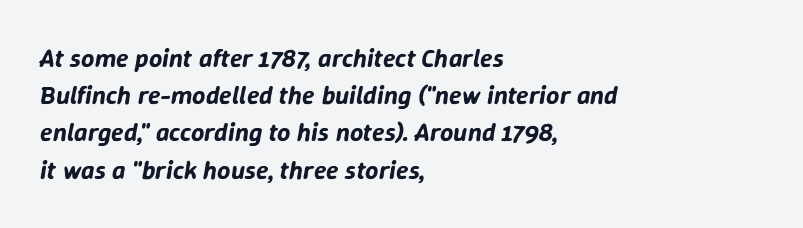
The strip under each line holds only bare page. The font's italic variant was chosen for this text. No extra tracking has been applied to these lines. This sample keeps an unexceptional amount of space between lines. This rendering uses left alignment, leaving the right contour irregular.
